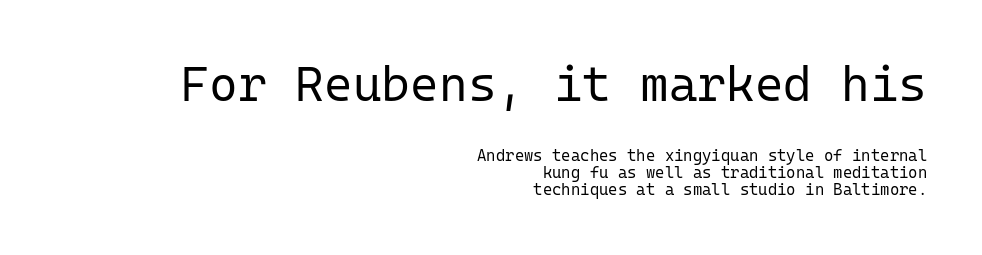
Q: Is the text bold? A: No.
Q: Is the text italic (slanted)? A: No, it is upright.
Q: Is the typeface a serif or a sans-serif typeface? A: Sans-serif.
Q: Is the text underlined? A: No.
Q: How is the paragraph aligned? A: Right-aligned.
Q: Is the spacing between letters normal or unusually wide? A: Normal.
Q: Is the spacing between lines tight, normal or loose? A: Tight.
Q: Which block of text is set in a larger size, the first (top) or the second (bottom)? A: The first (top) one.
Q: Width (condensed, normal, or wide)? A: Normal.
Q: Stroke contrast? A: Low.
Q: x-height? A: Medium.
Q: Monospaced? A: Yes.
